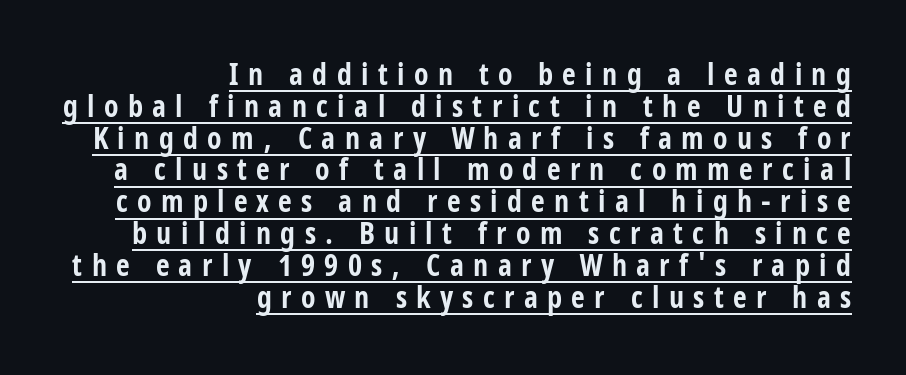
{"serif": "no", "italic": "no", "bold": "yes", "weight": "bold", "width": "condensed", "stroke_contrast": "low", "x_height": "large", "monospaced": "no", "underline": "yes", "align": "right", "line_spacing": "tight", "line_spacing_ratio": 1.06, "letter_spacing": "wide", "letter_spacing_em": 0.31, "glyph_px": 30}
